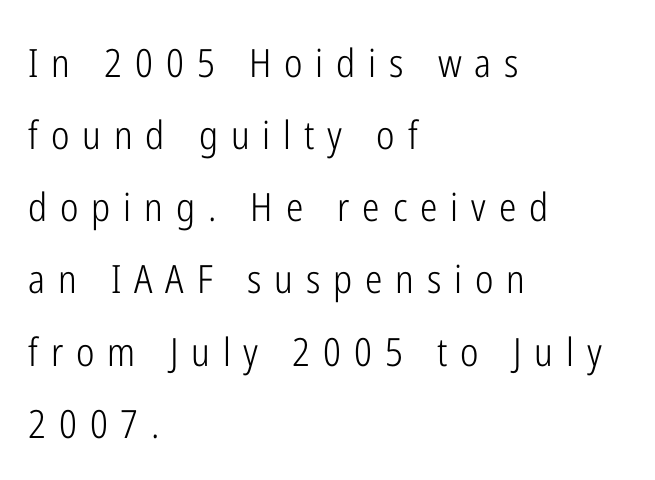
Each letter keeps its own natural width here, so spacing adapts to shape. Caption: expanded tracking, letters set apart. The characters are drawn with everyday or finer stroke widths. Serifs: no, the terminals of the letterforms are clean. These lines stack with their left ends in a neat column. The space directly below the letters is spotless.
